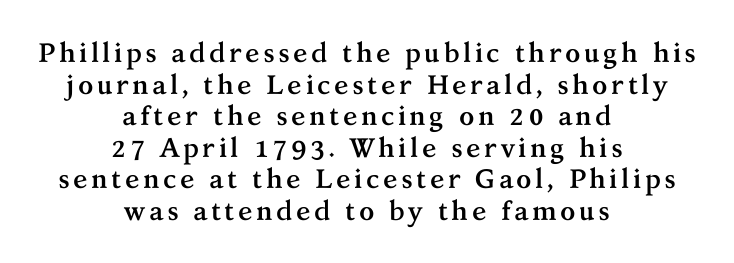
Q: Is the text bold? A: Yes.
Q: Is the text italic (slanted)? A: No, it is upright.
Q: Is the text underlined? A: No.
Q: How is the paragraph aligned? A: Centered.
